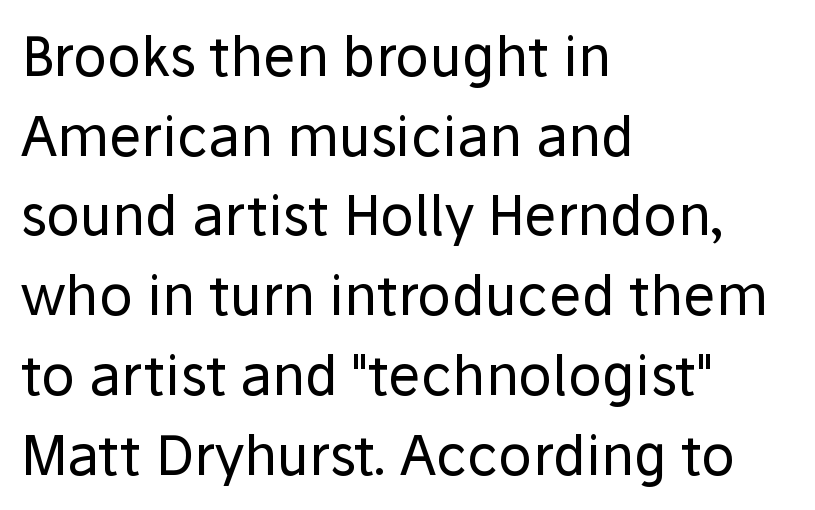
{"serif": "no", "italic": "no", "bold": "no", "weight": "regular", "width": "normal", "stroke_contrast": "low", "x_height": "medium", "monospaced": "no", "underline": "no", "align": "left", "line_spacing": "normal", "line_spacing_ratio": 1.45, "letter_spacing": "normal", "letter_spacing_em": 0.0, "glyph_px": 55}
